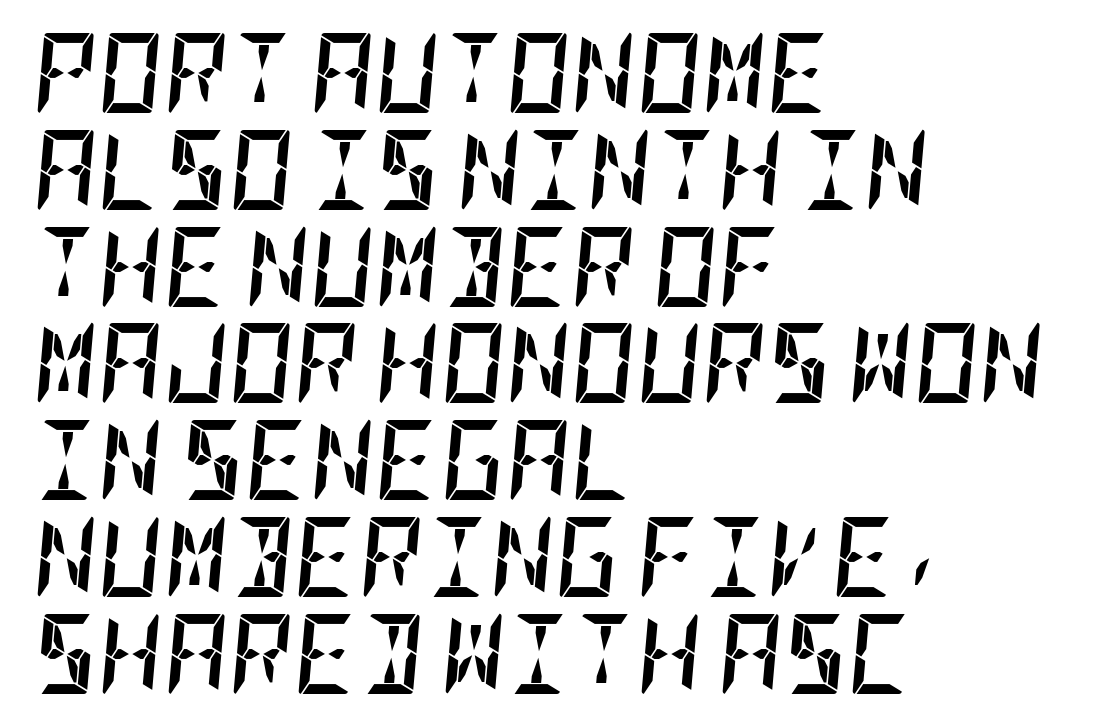
Beneath every word, the page is bare. Reading down the block, your eye returns to a fixed left position each line. Rendered with sloped, italic letterforms. There is no visible air inserted between adjacent glyphs. Heavy, bold letterforms.
